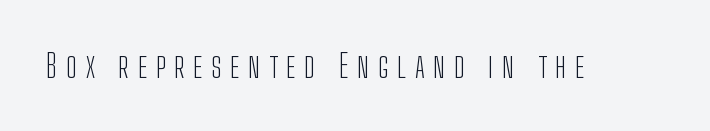
Q: Is the text bold? A: No.
Q: Is the text italic (slanted)? A: No, it is upright.
Q: Is the typeface a serif or a sans-serif typeface? A: Sans-serif.
Q: Is the text underlined? A: No.
Q: Is the spacing between letters normal or unusually wide? A: Unusually wide.
Q: Width (condensed, normal, or wide)? A: Condensed.
Q: Stroke contrast? A: Low.
Q: x-height? A: Medium.
Q: Monospaced? A: No.
